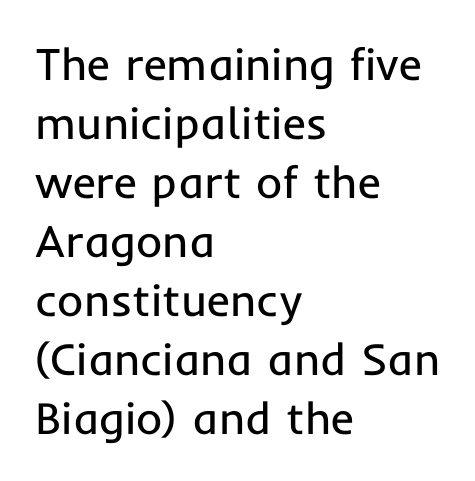
The image shows 45 px regular-weight sans-serif type, upright; set left-aligned, normal line spacing (1.31x), normal letter spacing, not underlined; low stroke contrast and a medium x-height.
